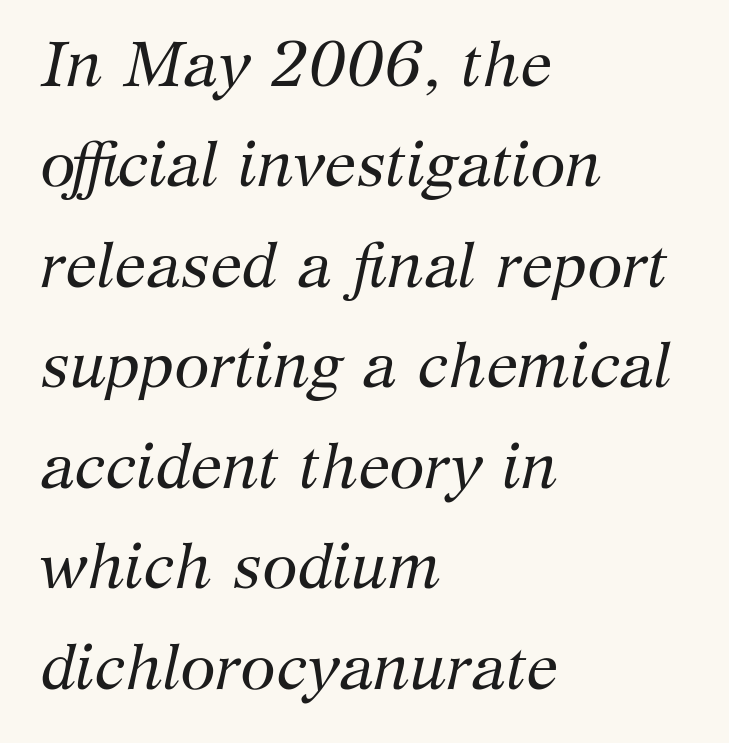
{"serif": "yes", "italic": "yes", "lean": "right", "slant_degrees": 12, "bold": "no", "weight": "regular", "width": "normal", "stroke_contrast": "medium", "x_height": "medium", "monospaced": "no", "underline": "no", "align": "left", "line_spacing": "normal", "line_spacing_ratio": 1.57, "letter_spacing": "normal", "letter_spacing_em": 0.0, "glyph_px": 64}
